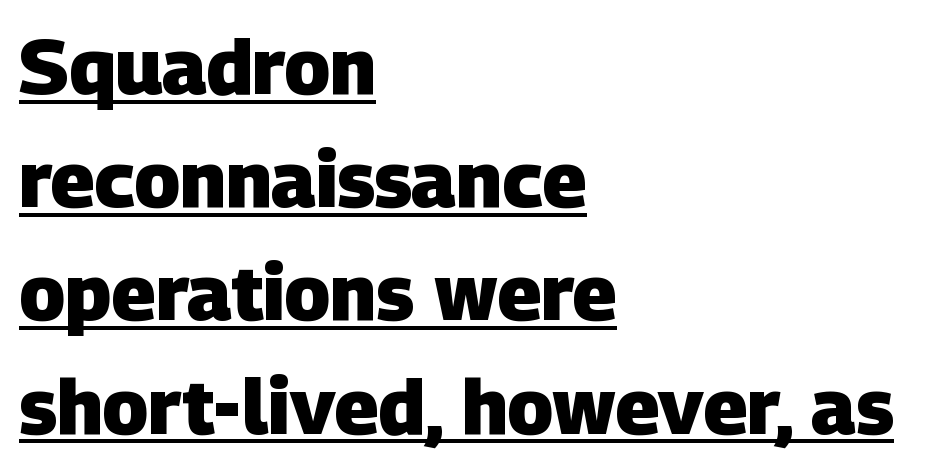
{"serif": "no", "bold": "yes", "weight": "heavy", "width": "normal", "stroke_contrast": "low", "x_height": "large", "monospaced": "no", "underline": "yes", "align": "left", "line_spacing": "normal", "line_spacing_ratio": 1.47, "letter_spacing": "normal", "letter_spacing_em": 0.0, "glyph_px": 77}
